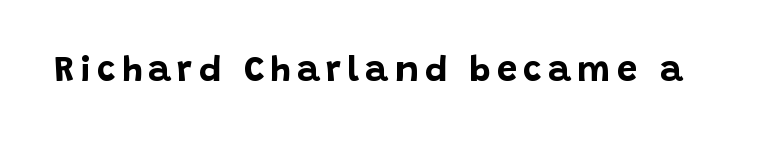
Q: Is the text bold? A: Yes.
Q: Is the text italic (slanted)? A: No, it is upright.
Q: Is the typeface a serif or a sans-serif typeface? A: Sans-serif.
Q: Is the text underlined? A: No.
Q: Width (condensed, normal, or wide)? A: Normal.
Q: Stroke contrast? A: Low.
Q: x-height? A: Large.
Q: Monospaced? A: No.
